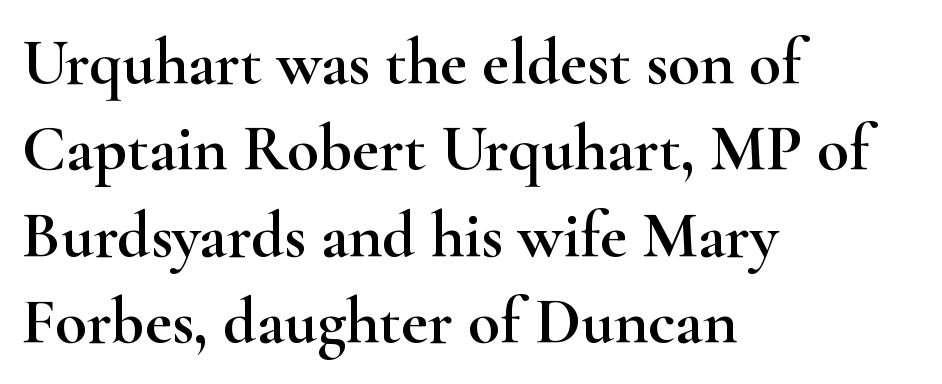
The image shows 65 px wide serif type, upright; set left-aligned, normal line spacing (1.33x), normal letter spacing, not underlined; high stroke contrast and a small x-height.
